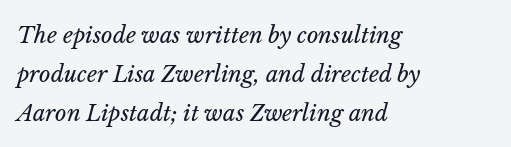
Q: Is the text bold? A: No.
Q: Is the text italic (slanted)? A: Yes, it leans right by about 14 degrees.
Q: Is the text underlined? A: No.
Q: How is the paragraph aligned? A: Left-aligned.
Q: Is the spacing between letters normal or unusually wide? A: Normal.
